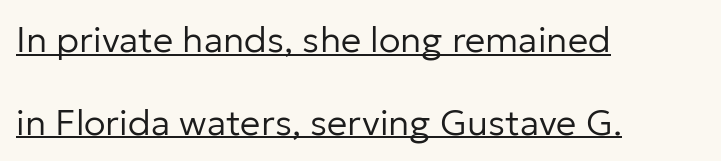
The image shows 36 px regular-weight sans-serif type, upright; set left-aligned, loose line spacing (2.3x), normal letter spacing, underlined; low stroke contrast and a medium x-height.
